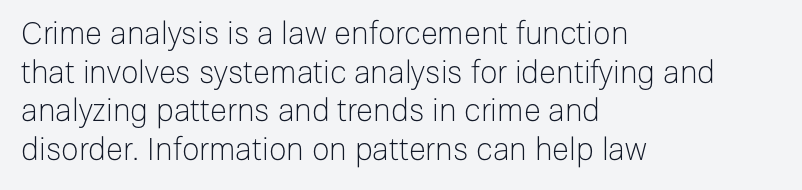
The image shows 31 px light sans-serif type, upright; set left-aligned, normal line spacing (1.25x), normal letter spacing, not underlined; low stroke contrast and a medium x-height.
